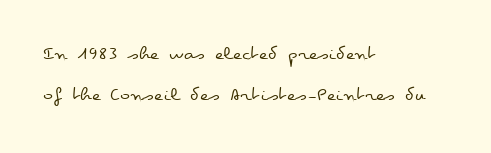
{"italic": "no", "bold": "no", "underline": "no", "align": "left", "line_spacing": "loose", "line_spacing_ratio": 1.97, "letter_spacing": "normal", "letter_spacing_em": 0.0, "glyph_px": 21}
